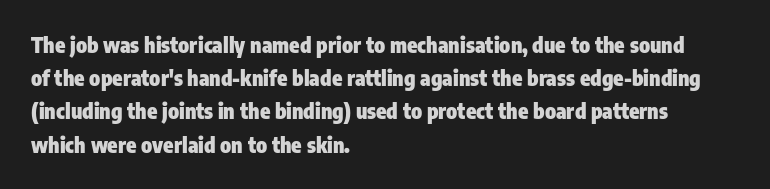
Q: Is the text bold? A: Yes.
Q: Is the text italic (slanted)? A: No, it is upright.
Q: Is the text underlined? A: No.
Q: How is the paragraph aligned? A: Left-aligned.
Q: Is the spacing between letters normal or unusually wide? A: Normal.
Q: Is the spacing between lines tight, normal or loose? A: Normal.
